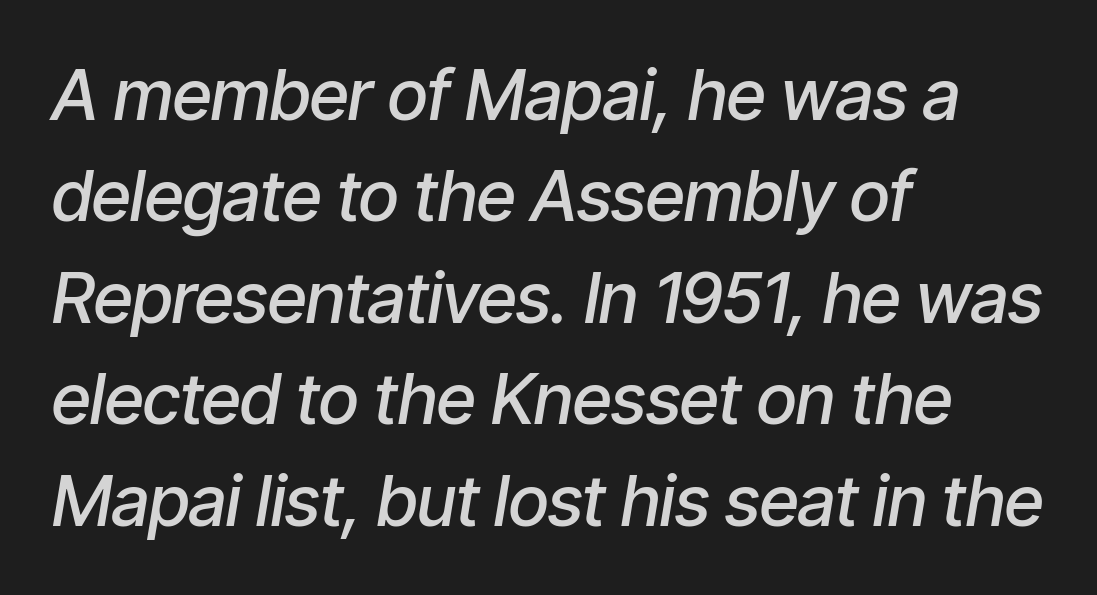
{"italic": "yes", "lean": "right", "slant_degrees": 9, "bold": "semi", "weight": "semibold", "width": "condensed", "stroke_contrast": "low", "x_height": "medium", "monospaced": "no", "underline": "no", "align": "left", "line_spacing": "normal", "line_spacing_ratio": 1.45, "letter_spacing": "normal", "letter_spacing_em": 0.0, "glyph_px": 70}
